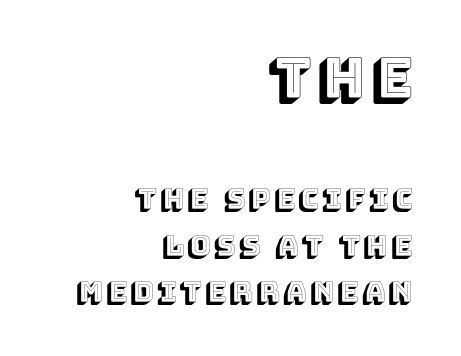
Q: Is the text italic (slanted)? A: No, it is upright.
Q: Is the text underlined? A: No.
Q: How is the paragraph aligned? A: Right-aligned.
Q: Is the spacing between lines tight, normal or loose? A: Normal.
Q: Which block of text is set in a larger size, the first (top) or the second (bottom)? A: The first (top) one.
Q: Width (condensed, normal, or wide)? A: Normal.
Q: x-height? A: Large.
Q: Monospaced? A: No.
